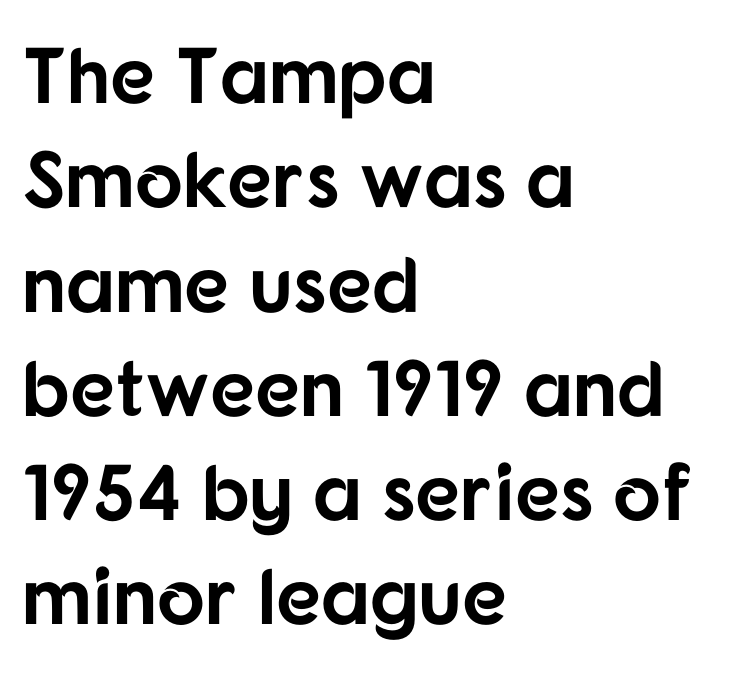
These lines are rendered in a variable-pitch font. Left-aligned paragraph, ragged on the right. Standard letterfit; no display-style spreading of the glyphs. Nothing sits at the stroke ends, so this counts as sans-serif. The specimen reads as upright at a glance. This sample keeps an unexceptional amount of space between lines.
